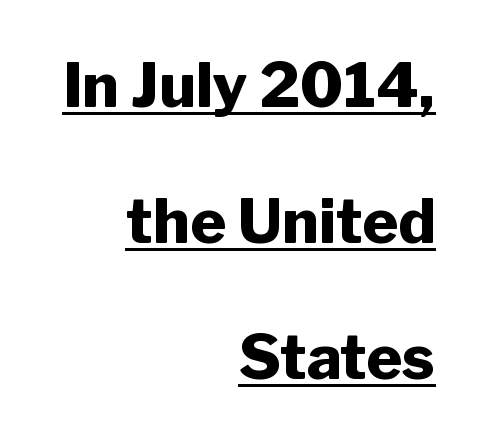
The image shows 61 px heavy sans-serif type, upright; set right-aligned, loose line spacing (2.23x), normal letter spacing, underlined; low stroke contrast and a medium x-height.
